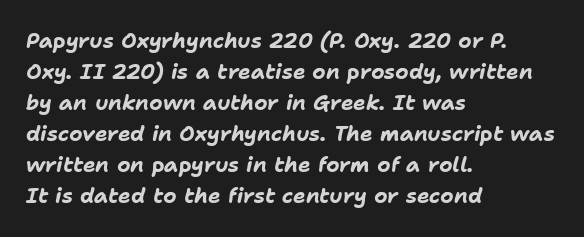
{"italic": "yes", "lean": "right", "slant_degrees": 11, "bold": "yes", "underline": "no", "align": "left", "line_spacing": "normal", "line_spacing_ratio": 1.48, "letter_spacing": "normal", "letter_spacing_em": 0.0, "glyph_px": 21}
